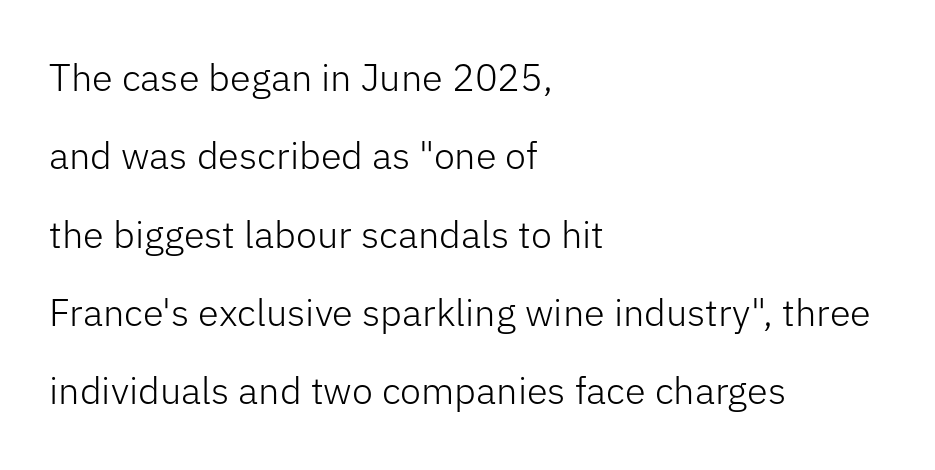
{"serif": "no", "italic": "no", "bold": "no", "weight": "light", "width": "normal", "stroke_contrast": "low", "x_height": "medium", "monospaced": "no", "underline": "no", "align": "left", "line_spacing": "loose", "line_spacing_ratio": 2.06, "letter_spacing": "normal", "letter_spacing_em": 0.0, "glyph_px": 38}
